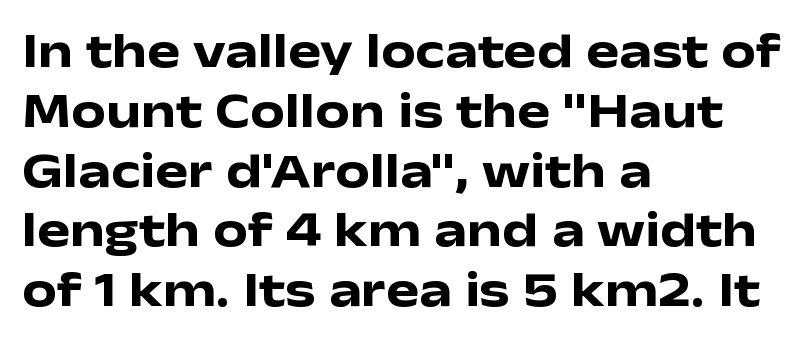
The image shows 49 px heavy, wide sans-serif type, upright; set left-aligned, line spacing 1.22x, normal letter spacing, not underlined; low stroke contrast and a medium x-height.
